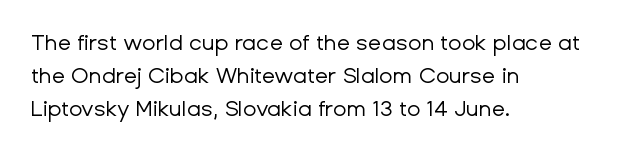
{"italic": "no", "bold": "no", "underline": "no", "align": "left", "line_spacing": "normal", "line_spacing_ratio": 1.49, "letter_spacing": "normal", "letter_spacing_em": 0.0, "glyph_px": 22}
